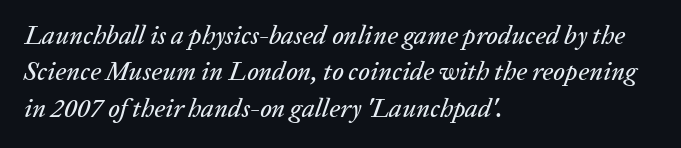
Q: Is the text italic (slanted)? A: Yes, it leans right by about 20 degrees.
Q: Is the text underlined? A: No.
Q: How is the paragraph aligned? A: Left-aligned.
Q: Is the spacing between letters normal or unusually wide? A: Normal.
Q: Is the spacing between lines tight, normal or loose? A: Normal.
